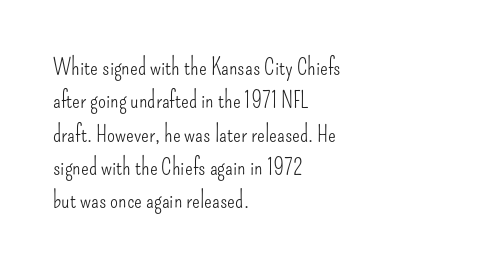
{"italic": "no", "bold": "no", "underline": "no", "align": "left", "line_spacing": "normal", "line_spacing_ratio": 1.45, "letter_spacing": "normal", "letter_spacing_em": 0.0, "glyph_px": 23}
